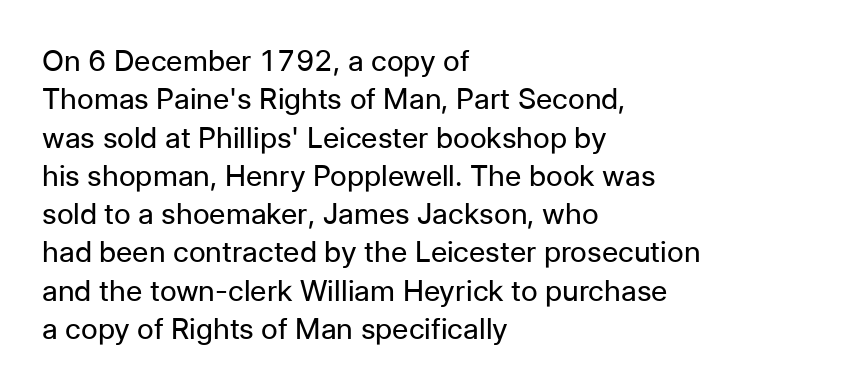
Each line starts at the same left margin while the right side varies. Letters rest on an invisible, unmarked baseline. Does extra space separate the letters? No, they use regular spacing. A typesetter would call this leading conventional body-copy spacing.
